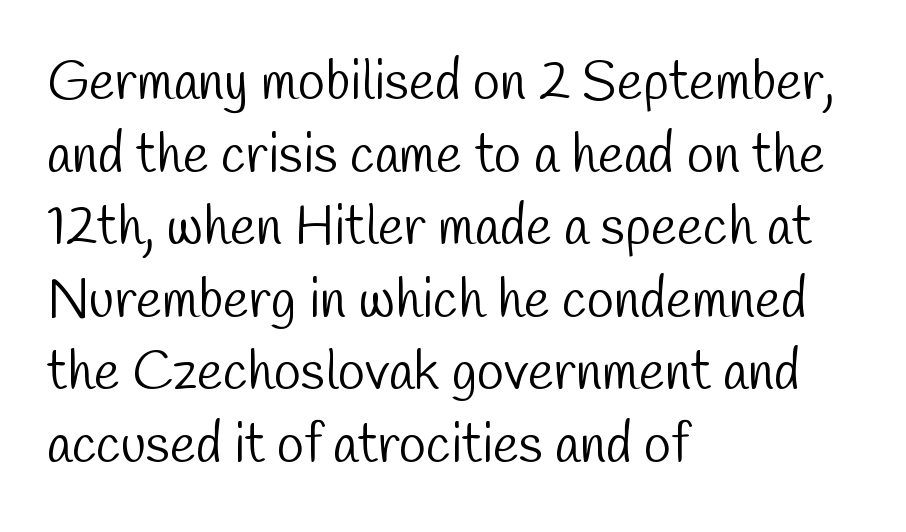
Q: Is the text bold? A: No.
Q: Is the typeface a serif or a sans-serif typeface? A: Sans-serif.
Q: Is the text underlined? A: No.
Q: How is the paragraph aligned? A: Left-aligned.
Q: Is the spacing between letters normal or unusually wide? A: Normal.
Q: Is the spacing between lines tight, normal or loose? A: Normal.
Q: Width (condensed, normal, or wide)? A: Condensed.
Q: Stroke contrast? A: Low.
Q: x-height? A: Medium.
Q: Monospaced? A: No.
